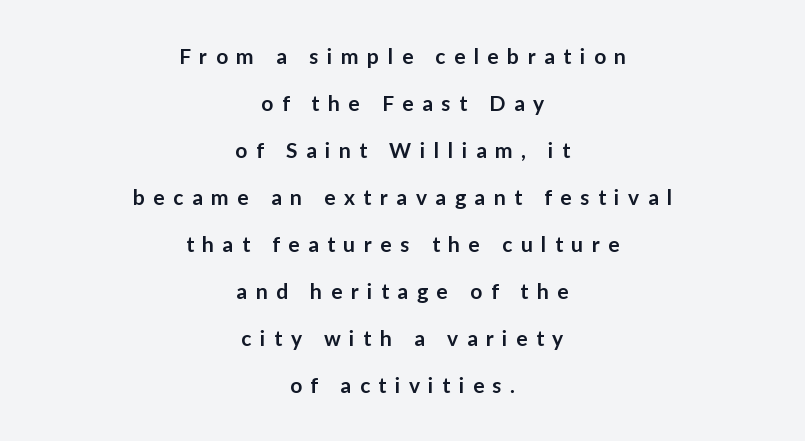
The image shows 21 px text type, upright; set centered, loose line spacing (2.24x), unusually wide letter spacing (+0.41 em), not underlined.
